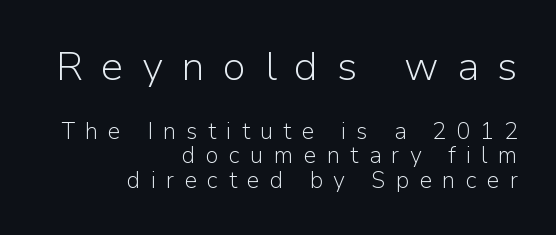
The axis of the letterforms is exactly vertical. Vertically, the passage feels compressed, each row crowding the next. Glyph-to-glyph distance is far greater than everyday printed text. Check the space under the baseline: it is left empty. The face used here is proportionally spaced, like ordinary book or web type. The face looks like a standard text weight, possibly lighter.
